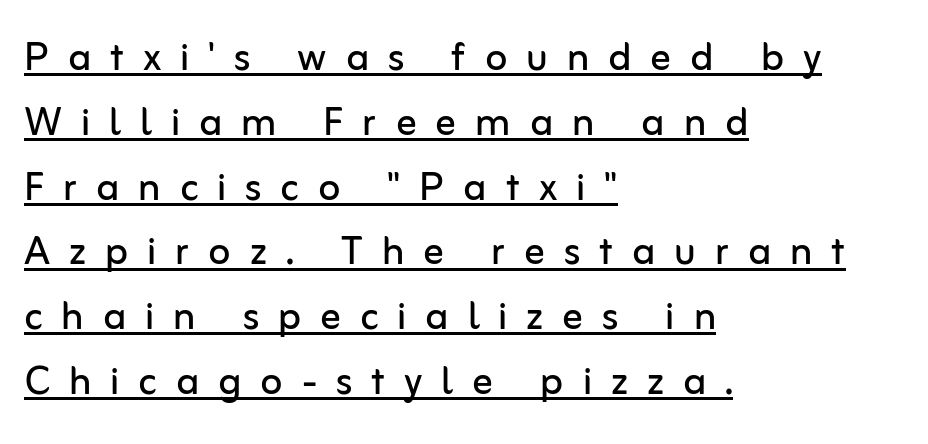
The image shows 51 px regular-weight sans-serif type, upright; set left-aligned, normal line spacing (1.27x), unusually wide letter spacing (+0.37 em), underlined; low stroke contrast and a medium x-height.
